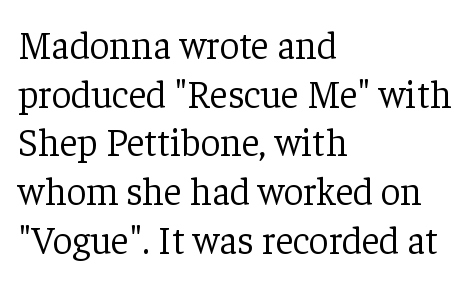
The image shows 39 px light serif type, upright; set left-aligned, normal line spacing (1.25x), normal letter spacing, not underlined; low stroke contrast and a medium x-height.
